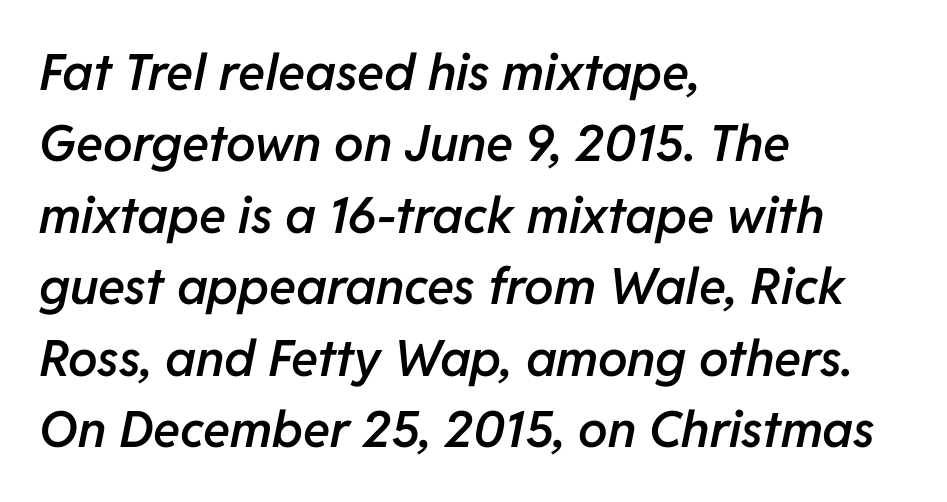
Q: Is the text bold? A: Semi-bold.
Q: Is the text italic (slanted)? A: Yes, it leans right by about 11 degrees.
Q: Is the text underlined? A: No.
Q: How is the paragraph aligned? A: Left-aligned.
Q: Is the spacing between letters normal or unusually wide? A: Normal.
Q: Is the spacing between lines tight, normal or loose? A: Normal.
Q: Width (condensed, normal, or wide)? A: Normal.
Q: Stroke contrast? A: Low.
Q: x-height? A: Medium.
Q: Monospaced? A: No.
